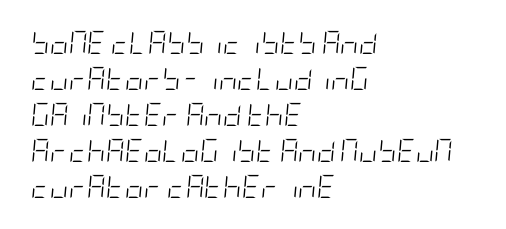
Q: Is the text bold? A: No.
Q: Is the text italic (slanted)? A: Yes, it leans right by about 5 degrees.
Q: Is the text underlined? A: No.
Q: How is the paragraph aligned? A: Left-aligned.
Q: Is the spacing between letters normal or unusually wide? A: Normal.
Q: Is the spacing between lines tight, normal or loose? A: Normal.
